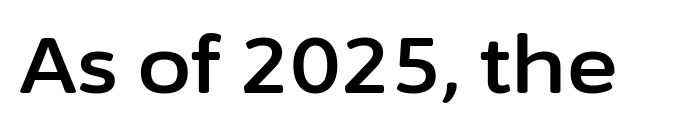
Q: Is the text italic (slanted)? A: No, it is upright.
Q: Is the typeface a serif or a sans-serif typeface? A: Sans-serif.
Q: Is the text underlined? A: No.
Q: Is the spacing between letters normal or unusually wide? A: Normal.
Q: Width (condensed, normal, or wide)? A: Normal.
Q: Stroke contrast? A: Low.
Q: x-height? A: Medium.
Q: Monospaced? A: No.
